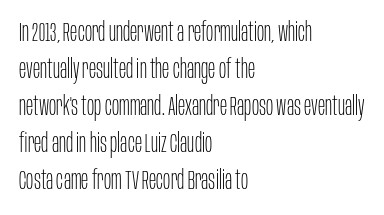
{"italic": "no", "bold": "no", "underline": "no", "align": "left", "line_spacing": "normal", "line_spacing_ratio": 1.37, "letter_spacing": "normal", "letter_spacing_em": 0.0, "glyph_px": 27}
